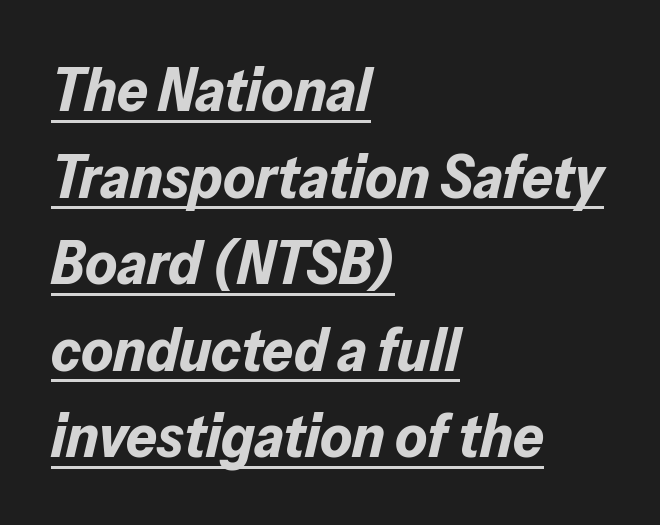
Quick note: underline on. The line-height multiplier appears to be the usual default. There's an unmistakable incline to the writing here. The paragraph shown leans on its left margin. Thick stems and heavy bowls — unmistakably bold.
